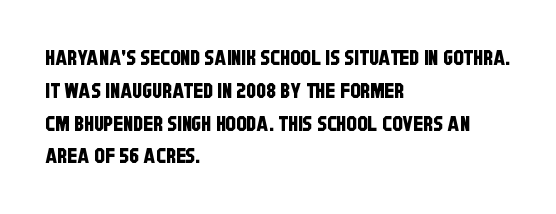
The image shows 21 px text type; set left-aligned, normal line spacing (1.56x), normal letter spacing, not underlined.
